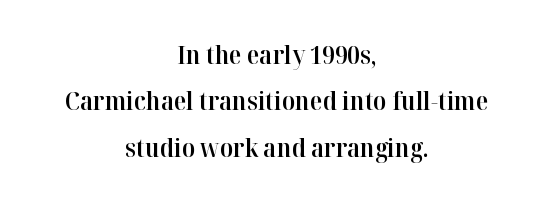
Q: Is the text bold? A: Semi-bold.
Q: Is the text italic (slanted)? A: No, it is upright.
Q: Is the text underlined? A: No.
Q: How is the paragraph aligned? A: Centered.
Q: Is the spacing between letters normal or unusually wide? A: Normal.
